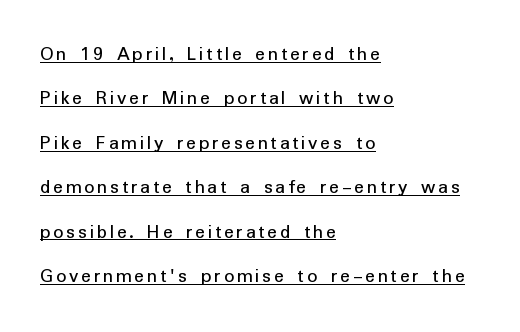
Q: Is the text italic (slanted)? A: No, it is upright.
Q: Is the text underlined? A: Yes.
Q: How is the paragraph aligned? A: Left-aligned.
Q: Is the spacing between lines tight, normal or loose? A: Loose.
